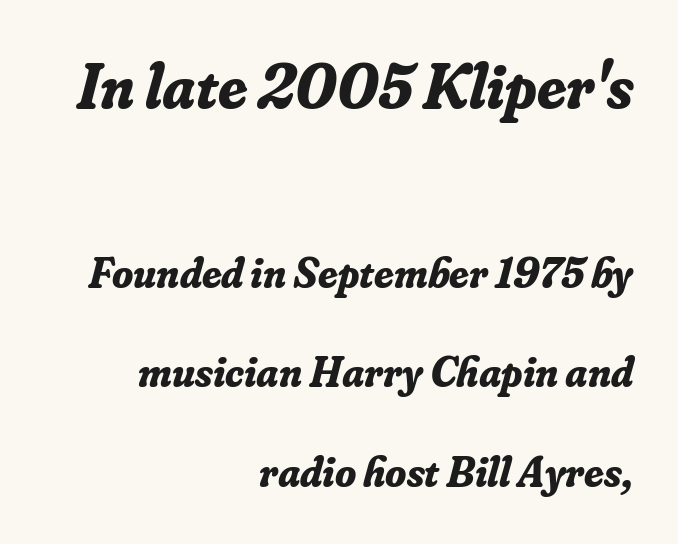
{"serif": "yes", "italic": "yes", "lean": "right", "slant_degrees": 16, "bold": "yes", "weight": "bold", "width": "normal", "stroke_contrast": "low", "x_height": "small", "monospaced": "no", "underline": "no", "align": "right", "line_spacing": "loose", "line_spacing_ratio": 2.32, "letter_spacing": "normal", "letter_spacing_em": 0.0, "larger_block": "first", "size_ratio": 1.49, "glyph_px": 64}
